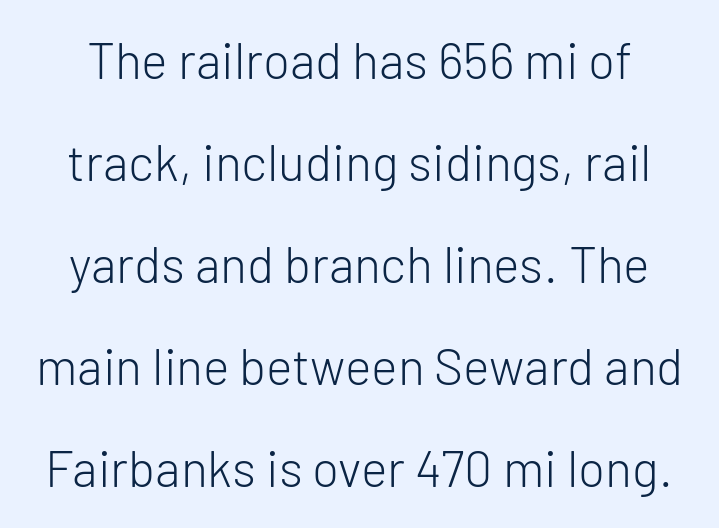
This is the regular roman posture of the typeface. The passage shown is not bold in any degree. Do the characters align in a grid? No, the font is proportional. You can tell from the bare stems that sans-serif type was used. Each word holds together tightly as a unit, with standard inter-letter gaps. Words float on clear page, feet unadorned.
